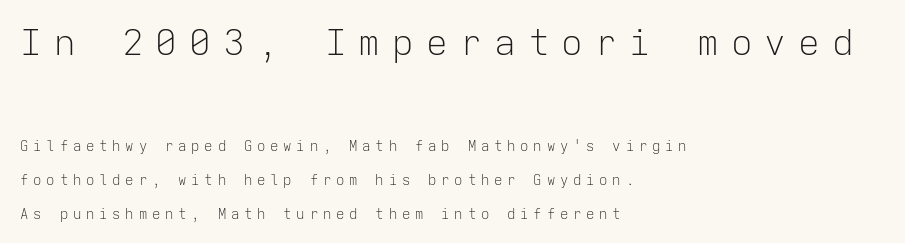
The image shows 36 px light sans-serif type, upright, monospaced; set left-aligned, loose line spacing (2.44x), unusually wide letter spacing (+0.34 em), not underlined; the first (top) block is 2.57x larger; low stroke contrast and a medium x-height.
